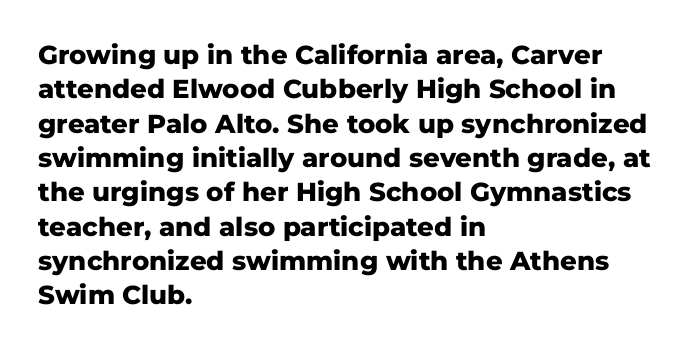
Words appear dense and cohesive because spacing is normal. Typeset ragged right — the left edge is the straight one. This sample keeps an unexceptional amount of space between lines. A clean baseline with only descenders dipping below it. Notice how thick the strokes are: this is what a full bold looks like. This is the regular roman posture of the typeface.
